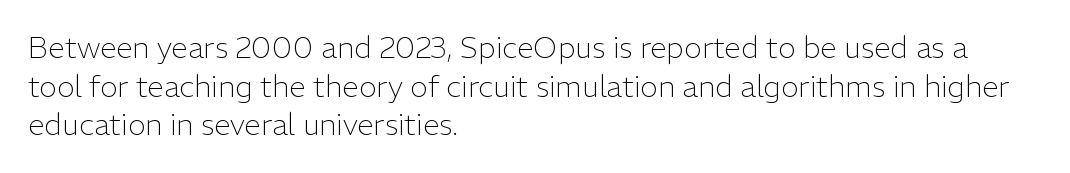
{"serif": "no", "italic": "no", "bold": "no", "weight": "light", "width": "normal", "stroke_contrast": "low", "x_height": "medium", "monospaced": "no", "underline": "no", "align": "left", "line_spacing": "normal", "line_spacing_ratio": 1.29, "letter_spacing": "normal", "letter_spacing_em": 0.0, "glyph_px": 30}
